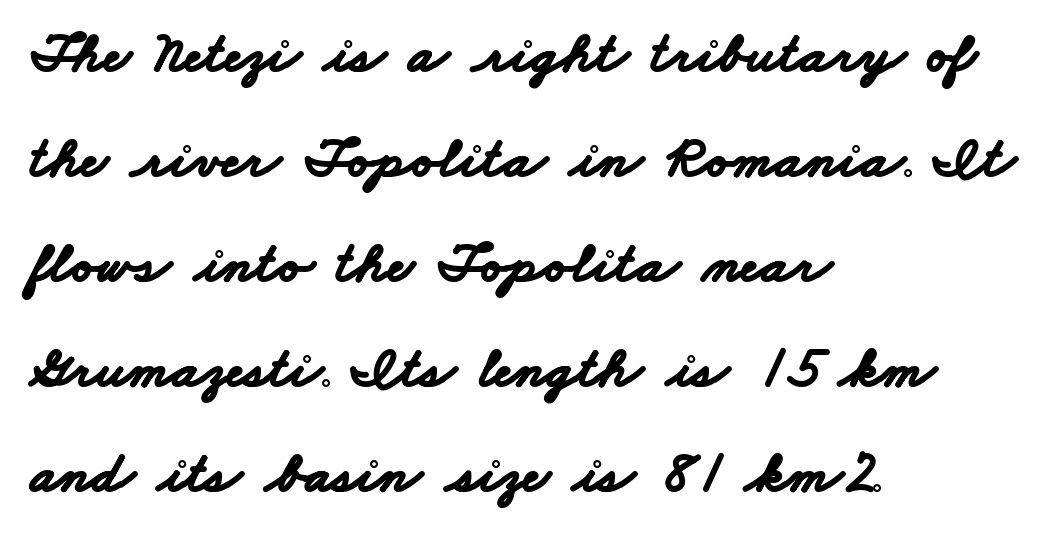
Q: Is the text bold? A: Yes.
Q: Is the typeface a serif or a sans-serif typeface? A: Sans-serif.
Q: Is the text underlined? A: No.
Q: How is the paragraph aligned? A: Left-aligned.
Q: Is the spacing between letters normal or unusually wide? A: Normal.
Q: Width (condensed, normal, or wide)? A: Wide.
Q: Stroke contrast? A: Low.
Q: x-height? A: Small.
Q: Monospaced? A: No.
